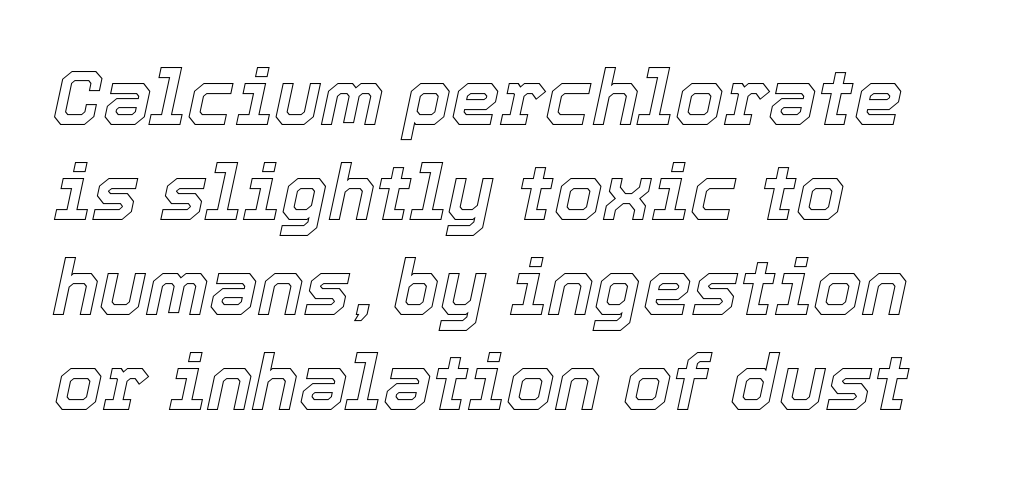
Q: Is the text italic (slanted)? A: Yes, it leans right by about 12 degrees.
Q: Is the text underlined? A: No.
Q: How is the paragraph aligned? A: Left-aligned.
Q: Is the spacing between letters normal or unusually wide? A: Normal.
Q: Width (condensed, normal, or wide)? A: Normal.
Q: x-height? A: Medium.
Q: Monospaced? A: No.
